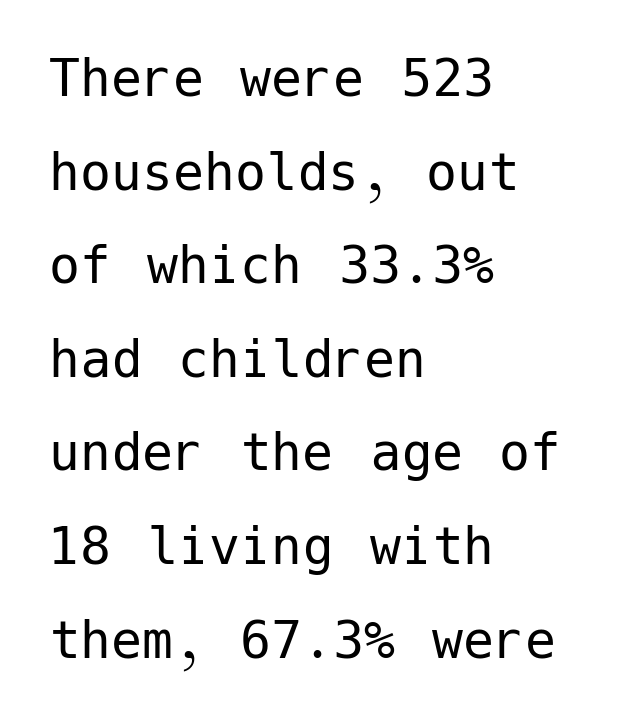
Q: Is the text bold? A: No.
Q: Is the text italic (slanted)? A: No, it is upright.
Q: Is the typeface a serif or a sans-serif typeface? A: Sans-serif.
Q: Is the text underlined? A: No.
Q: How is the paragraph aligned? A: Left-aligned.
Q: Is the spacing between letters normal or unusually wide? A: Normal.
Q: Is the spacing between lines tight, normal or loose? A: Normal.
Q: Width (condensed, normal, or wide)? A: Normal.
Q: Stroke contrast? A: Low.
Q: x-height? A: Medium.
